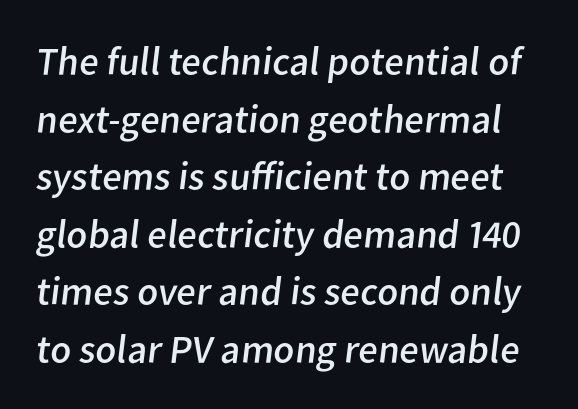
Classification — sans serif. The vertical gap from one line to the next is medium. The strokes carry an ordinary text weight at most. Underline: absent.
